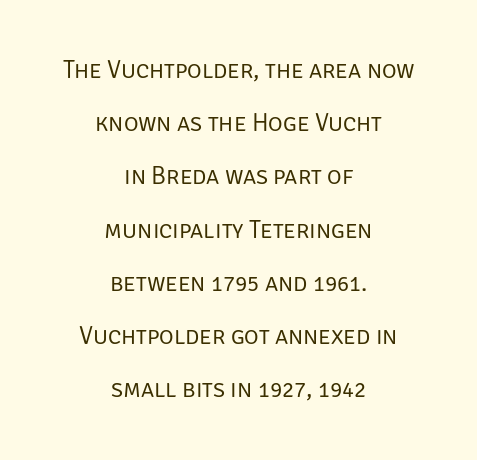
{"italic": "no", "bold": "no", "underline": "no", "align": "center", "line_spacing": "loose", "line_spacing_ratio": 2.13, "letter_spacing": "normal", "letter_spacing_em": 0.0, "glyph_px": 25}
